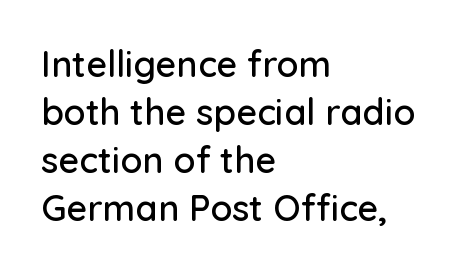
Just letters on the line, the space beneath them empty. This is roman type, the default non-slanted kind. Looks like regular typesetting: each glyph gets only the width it needs. Short note: letters normally spaced. This sample is left-justified, so line endings fall wherever the words run out. Vertical spacing — default.
